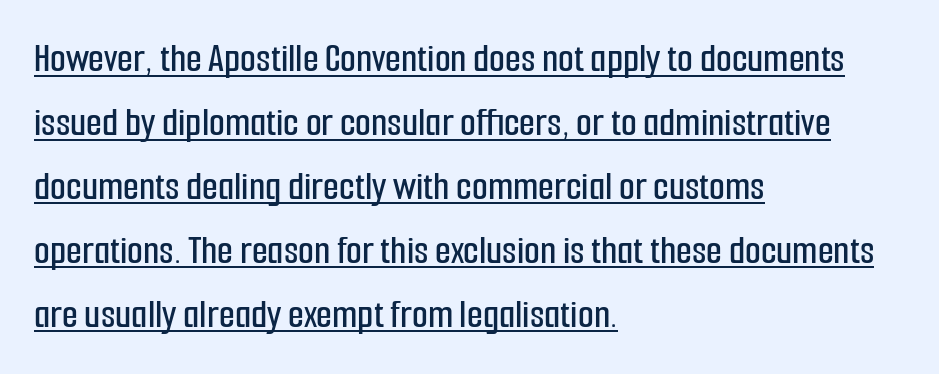
Q: Is the text italic (slanted)? A: No, it is upright.
Q: Is the typeface a serif or a sans-serif typeface? A: Sans-serif.
Q: Is the text underlined? A: Yes.
Q: How is the paragraph aligned? A: Left-aligned.
Q: Is the spacing between letters normal or unusually wide? A: Normal.
Q: Is the spacing between lines tight, normal or loose? A: Normal.
Q: Width (condensed, normal, or wide)? A: Condensed.
Q: Stroke contrast? A: Low.
Q: x-height? A: Medium.
Q: Monospaced? A: No.
